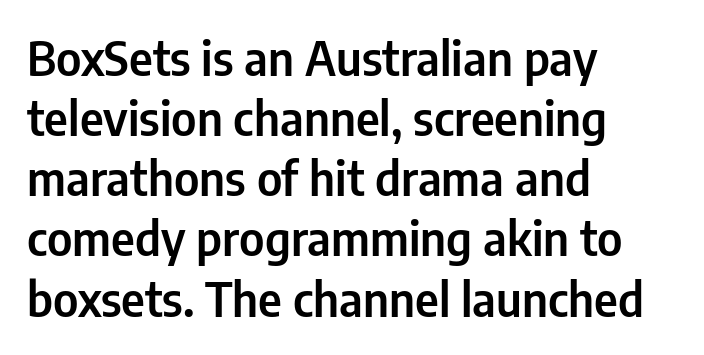
{"serif": "no", "italic": "no", "width": "condensed", "stroke_contrast": "low", "x_height": "medium", "monospaced": "no", "underline": "no", "align": "left", "line_spacing": "normal", "line_spacing_ratio": 1.28, "letter_spacing": "normal", "letter_spacing_em": 0.0, "glyph_px": 47}
